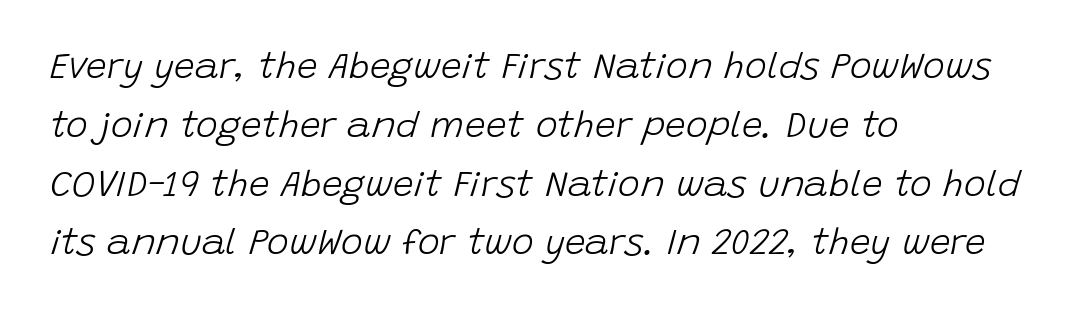
The tracking reads as untouched default to a designer's eye. Character widths vary here, with narrow letters taking less room than wide ones. The block of text has a typical density, with ordinary space between rows. Just letters on the line, the space beneath them empty. Weight: in the light-to-regular range.
